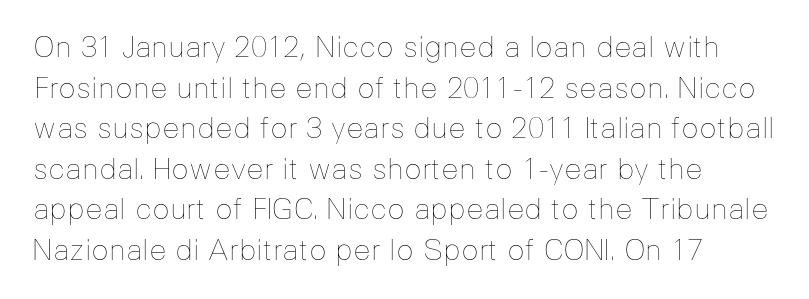
Q: Is the text bold? A: No.
Q: Is the text italic (slanted)? A: No, it is upright.
Q: Is the text underlined? A: No.
Q: Is the spacing between letters normal or unusually wide? A: Normal.
Q: Is the spacing between lines tight, normal or loose? A: Normal.
Q: Width (condensed, normal, or wide)? A: Normal.
Q: Stroke contrast? A: Low.
Q: x-height? A: Medium.
Q: Monospaced? A: No.
